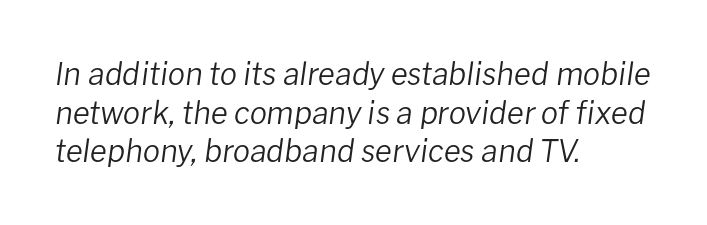
The strokes carry an ordinary text weight at most. Plain, unruled lines of type. What's the leading like? Ordinary, nothing unusual. Compared with a centered layout, this one pins lines to the left instead. The face used here is proportionally spaced, like ordinary book or web type. Each word holds together tightly as a unit, with standard inter-letter gaps.
